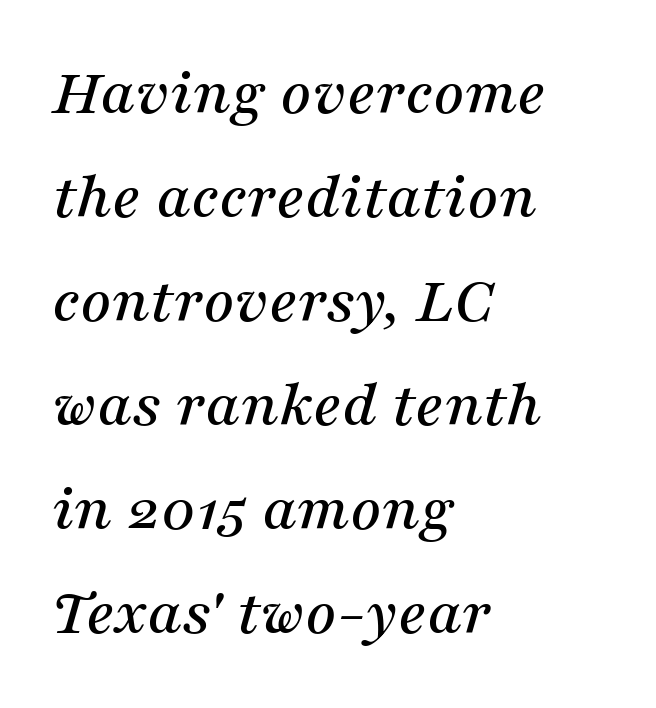
The ragged edge is on the right, which tells us the setting is flush left. What stands out about the letter spacing? Nothing — it is the standard amount. Compared with typical paragraphs, the rows here are spaced about the same. Varying glyph widths throughout — classic text-font behaviour. Plain, unruled lines of type. Are there feet on the stems? There are — it's a serif.
